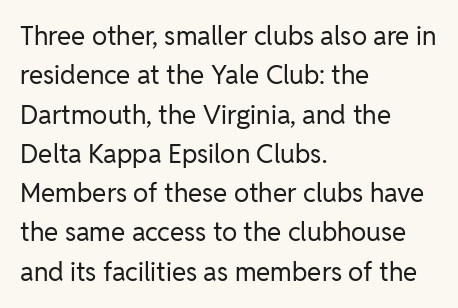
Q: Is the text bold? A: No.
Q: Is the text italic (slanted)? A: No, it is upright.
Q: Is the text underlined? A: No.
Q: How is the paragraph aligned? A: Left-aligned.
Q: Is the spacing between letters normal or unusually wide? A: Normal.
Q: Is the spacing between lines tight, normal or loose? A: Normal.
